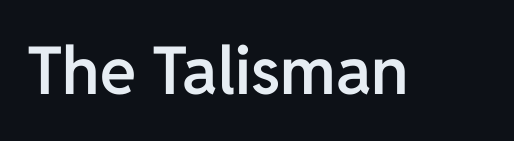
The image shows 66 px semibold sans-serif type, upright; set normal letter spacing, not underlined; low stroke contrast and a medium x-height.
